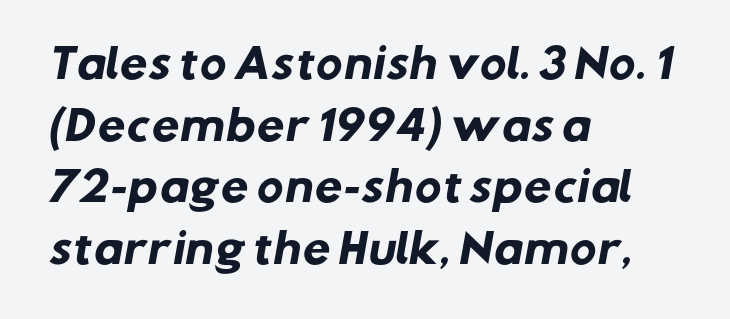
The image shows 40 px heavy sans-serif type; set left-aligned, normal line spacing (1.54x), normal letter spacing, not underlined; low stroke contrast and a medium x-height.
